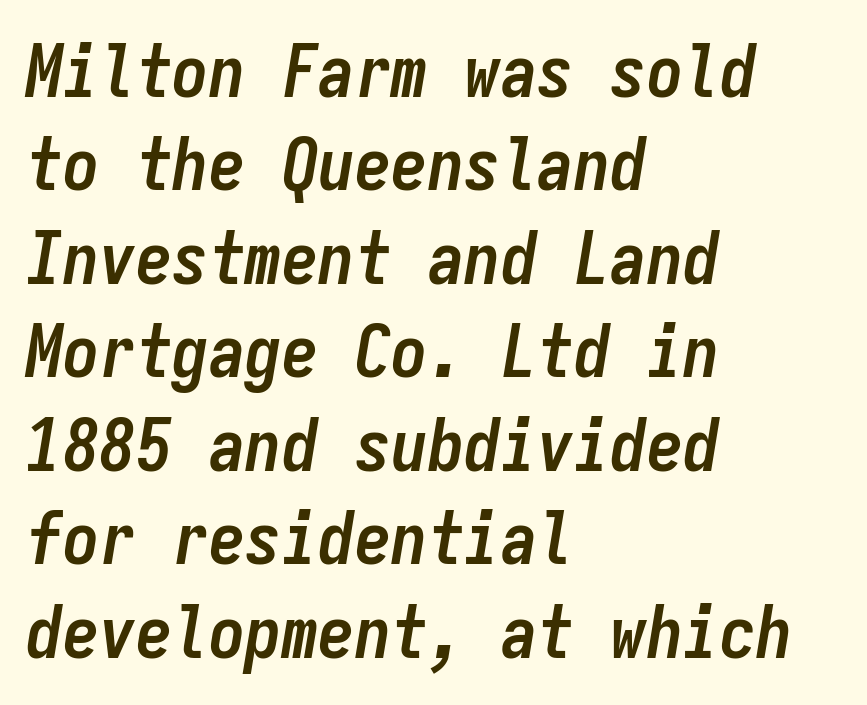
The image shows 73 px semibold, condensed type, italic (leaning right), monospaced; set left-aligned, normal line spacing (1.28x), normal letter spacing, not underlined; low stroke contrast and a medium x-height.
